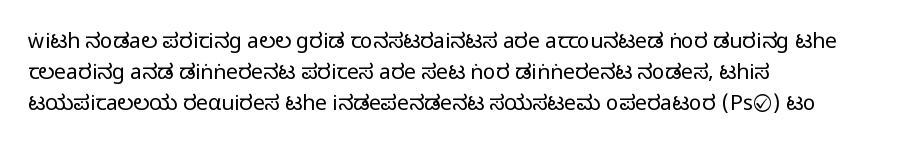
Q: Is the text bold? A: No.
Q: Is the text italic (slanted)? A: No, it is upright.
Q: Is the text underlined? A: No.
Q: How is the paragraph aligned? A: Left-aligned.
Q: Is the spacing between letters normal or unusually wide? A: Normal.
Q: Is the spacing between lines tight, normal or loose? A: Normal.
